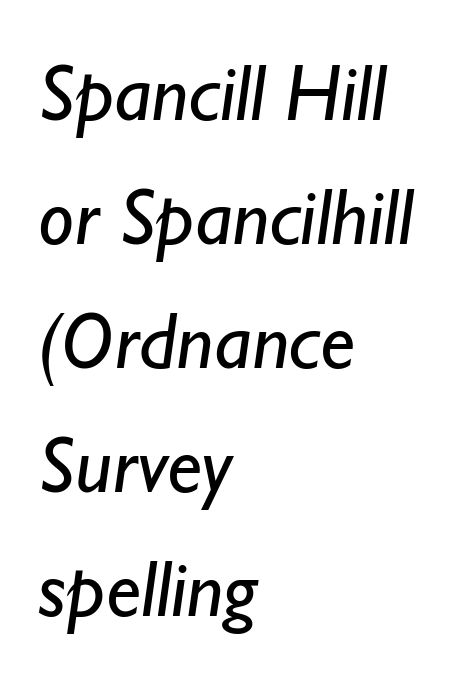
The image shows 80 px regular-weight sans-serif type; set left-aligned, normal line spacing (1.55x), normal letter spacing, not underlined; low stroke contrast and a small x-height.
